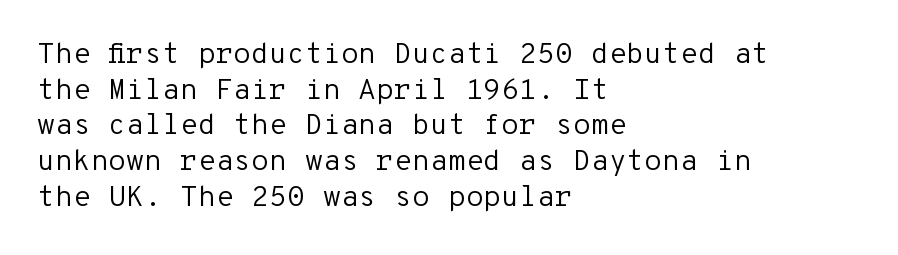
Q: Is the text bold? A: No.
Q: Is the text italic (slanted)? A: No, it is upright.
Q: Is the typeface a serif or a sans-serif typeface? A: Sans-serif.
Q: Is the text underlined? A: No.
Q: How is the paragraph aligned? A: Left-aligned.
Q: Is the spacing between letters normal or unusually wide? A: Normal.
Q: Width (condensed, normal, or wide)? A: Normal.
Q: Stroke contrast? A: Low.
Q: x-height? A: Medium.
Q: Monospaced? A: Yes.
